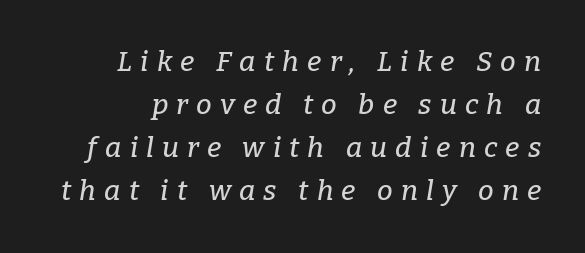
{"serif": "yes", "italic": "yes", "lean": "right", "slant_degrees": 9, "width": "normal", "stroke_contrast": "low", "x_height": "medium", "monospaced": "no", "underline": "no", "line_spacing": "normal", "line_spacing_ratio": 1.54, "letter_spacing": "wide", "letter_spacing_em": 0.29, "glyph_px": 28}
